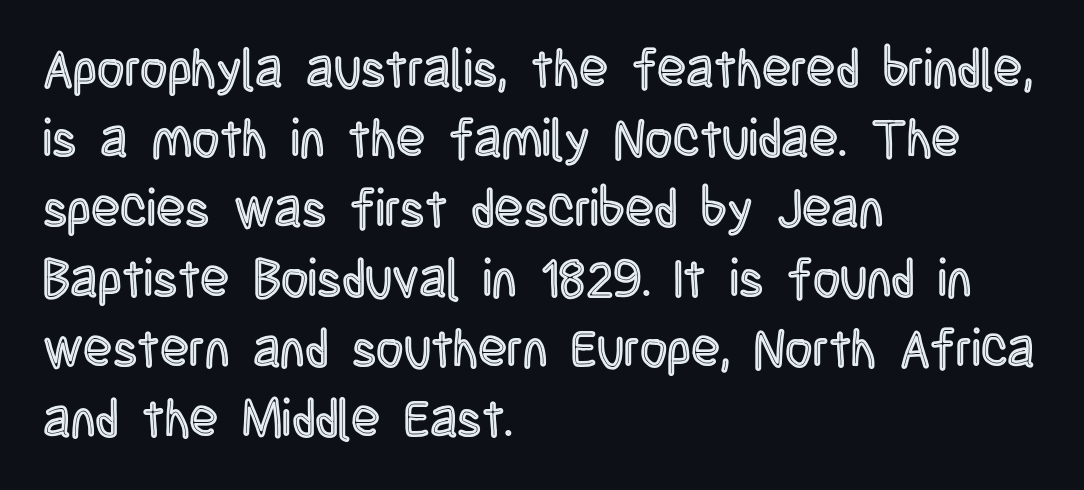
Q: Is the text italic (slanted)? A: No, it is upright.
Q: Is the text underlined? A: No.
Q: How is the paragraph aligned? A: Left-aligned.
Q: Is the spacing between letters normal or unusually wide? A: Normal.
Q: Is the spacing between lines tight, normal or loose? A: Normal.
Q: Width (condensed, normal, or wide)? A: Condensed.
Q: x-height? A: Large.
Q: Monospaced? A: No.
